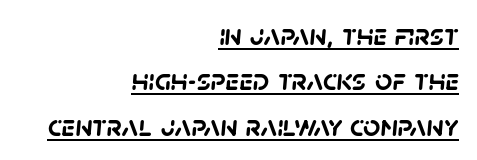
Compared with typical body copy, the letter spacing here is the same. A student would call this right alignment; a typographer would say flush right, rag left. Descenders here cross a horizontal rule under the line. One glance says typical: line gaps are just what's usual. A typesetter would label this face a sans. The rendering uses a bold face; every stroke is thick and dark.
